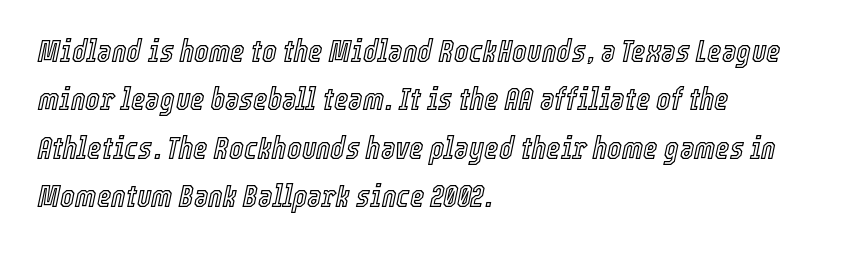
Q: Is the text italic (slanted)? A: Yes, it leans right by about 12 degrees.
Q: Is the text underlined? A: No.
Q: How is the paragraph aligned? A: Left-aligned.
Q: Is the spacing between letters normal or unusually wide? A: Normal.
Q: Is the spacing between lines tight, normal or loose? A: Normal.
Q: Width (condensed, normal, or wide)? A: Condensed.
Q: x-height? A: Medium.
Q: Monospaced? A: No.
